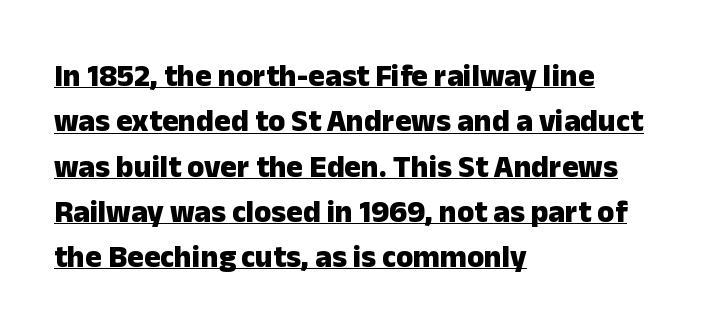
Q: Is the text bold? A: Yes.
Q: Is the text italic (slanted)? A: No, it is upright.
Q: Is the typeface a serif or a sans-serif typeface? A: Sans-serif.
Q: Is the text underlined? A: Yes.
Q: How is the paragraph aligned? A: Left-aligned.
Q: Is the spacing between letters normal or unusually wide? A: Normal.
Q: Is the spacing between lines tight, normal or loose? A: Normal.
Q: Width (condensed, normal, or wide)? A: Normal.
Q: Stroke contrast? A: Low.
Q: x-height? A: Medium.
Q: Monospaced? A: No.
